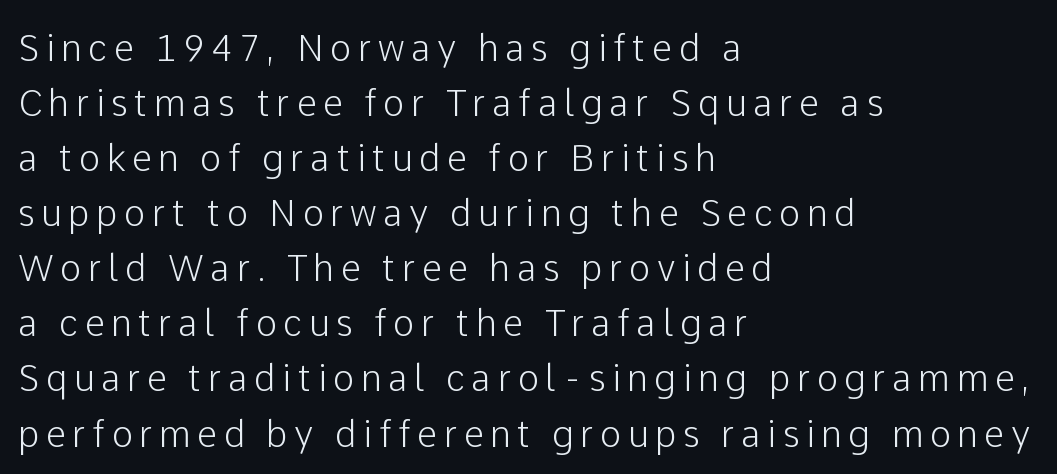
{"serif": "no", "italic": "no", "width": "normal", "stroke_contrast": "low", "x_height": "medium", "monospaced": "no", "underline": "no", "align": "left", "line_spacing": "normal", "line_spacing_ratio": 1.53, "glyph_px": 36}
